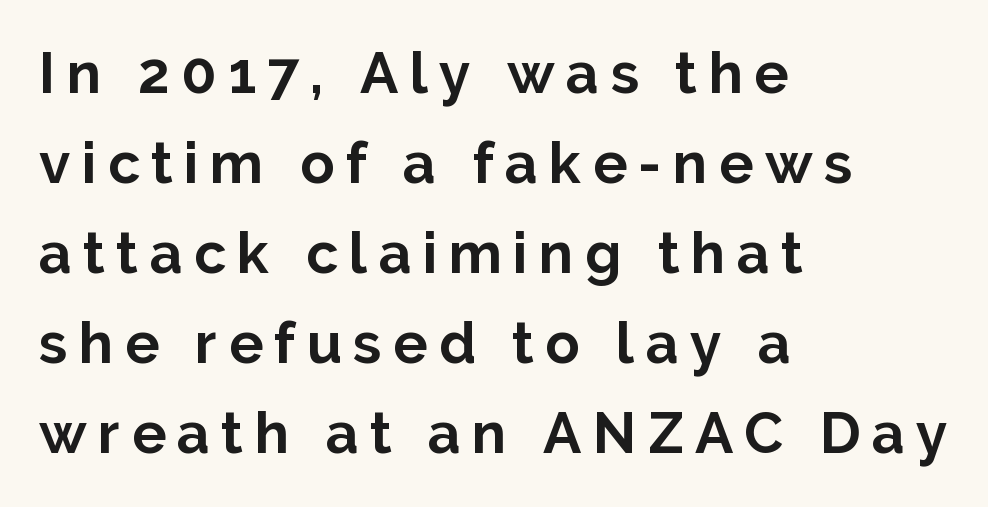
The image shows 57 px bold sans-serif type, upright; set left-aligned, normal line spacing (1.58x), unusually wide letter spacing (+0.2 em), not underlined; low stroke contrast and a medium x-height.
